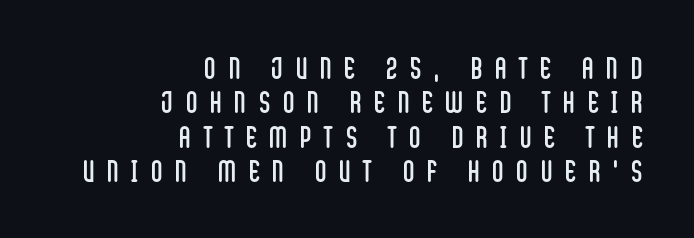
There is plenty of visible air inserted between adjacent glyphs. Bare-footed words on every line. A student would call this right alignment; a typographer would say flush right, rag left. Rows of type sit shoulder to shoulder in the vertical direction. Are there feet on the stems? There aren't — it's a sans. Is the type heavy? It reads as light-to-regular instead.
